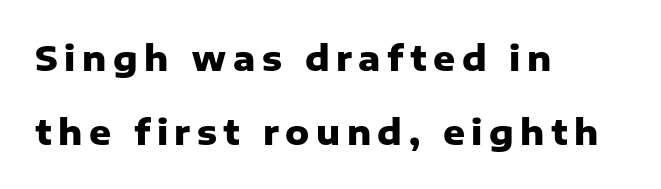
The image shows 34 px heavy sans-serif type, upright; set left-aligned, loose line spacing (2.19x), not underlined; low stroke contrast and a medium x-height.
